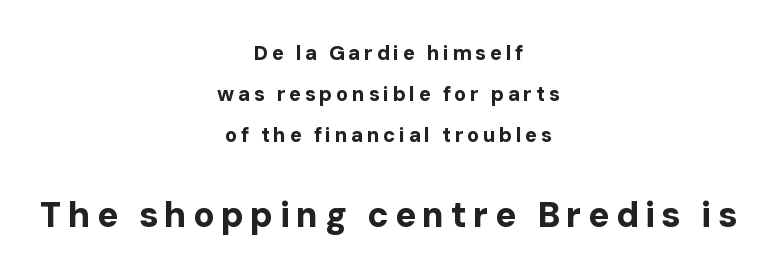
The image shows 35 px bold sans-serif type, upright; set centered, loose line spacing (2.06x), not underlined; the second (bottom) block is 1.75x larger; low stroke contrast and a medium x-height.
